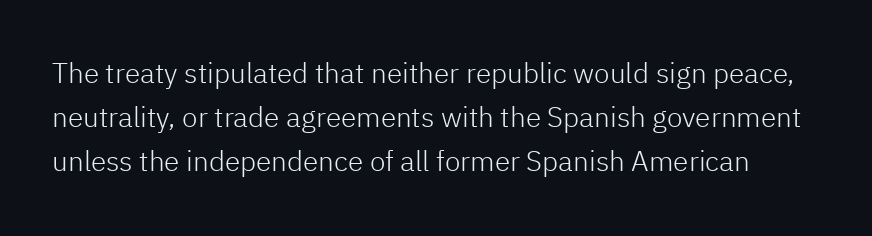
{"serif": "no", "italic": "no", "bold": "no", "weight": "light", "width": "normal", "stroke_contrast": "low", "x_height": "medium", "monospaced": "no", "underline": "no", "line_spacing": "normal", "line_spacing_ratio": 1.58, "letter_spacing": "normal", "letter_spacing_em": 0.0, "glyph_px": 28}
